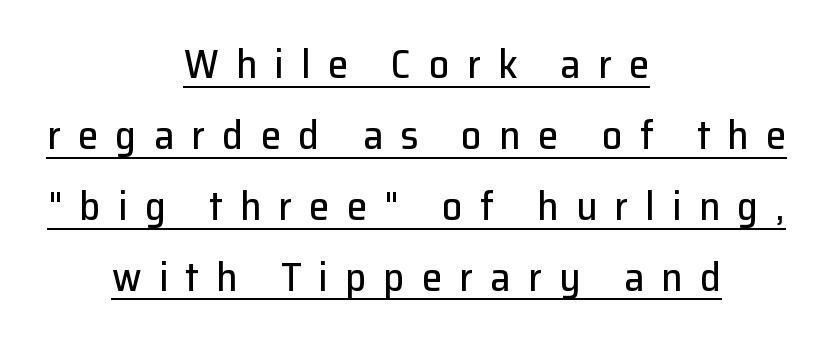
Q: Is the text italic (slanted)? A: No, it is upright.
Q: Is the typeface a serif or a sans-serif typeface? A: Sans-serif.
Q: Is the text underlined? A: Yes.
Q: How is the paragraph aligned? A: Centered.
Q: Is the spacing between letters normal or unusually wide? A: Unusually wide.
Q: Width (condensed, normal, or wide)? A: Normal.
Q: Stroke contrast? A: Low.
Q: x-height? A: Medium.
Q: Monospaced? A: No.
